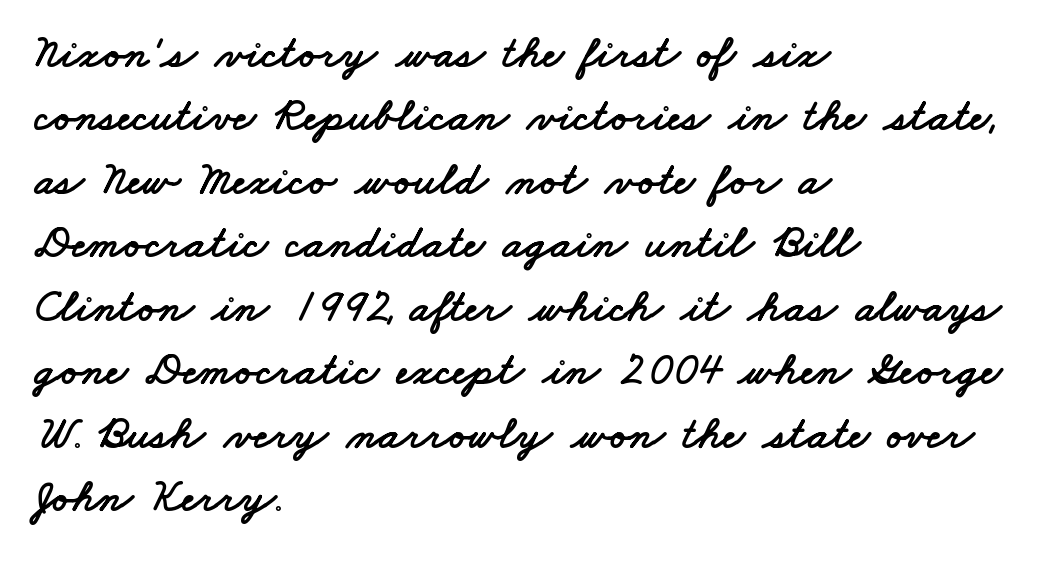
Check where the strokes stop: nothing finishes them off — pure sans. Words float on clear page, feet unadorned. The lines sit at an ordinary, default distance from one another. The letters advance in unequal steps, a hallmark of proportional type. All the whitespace from short lines collects on the right.
